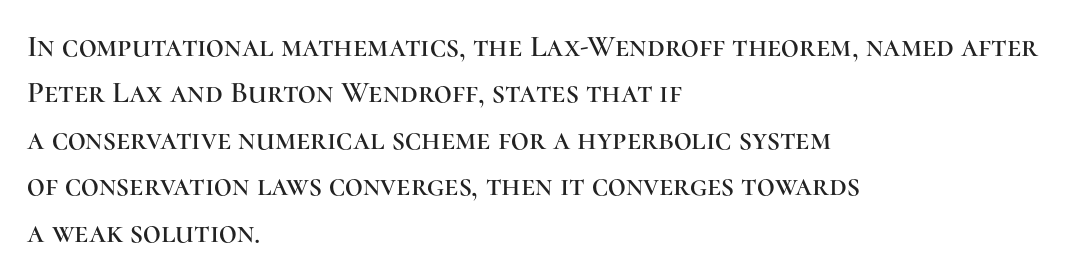
Q: Is the text italic (slanted)? A: No, it is upright.
Q: Is the typeface a serif or a sans-serif typeface? A: Serif.
Q: Is the text underlined? A: No.
Q: How is the paragraph aligned? A: Left-aligned.
Q: Is the spacing between letters normal or unusually wide? A: Normal.
Q: Is the spacing between lines tight, normal or loose? A: Normal.
Q: Width (condensed, normal, or wide)? A: Normal.
Q: Stroke contrast? A: High.
Q: x-height? A: Medium.
Q: Monospaced? A: No.
